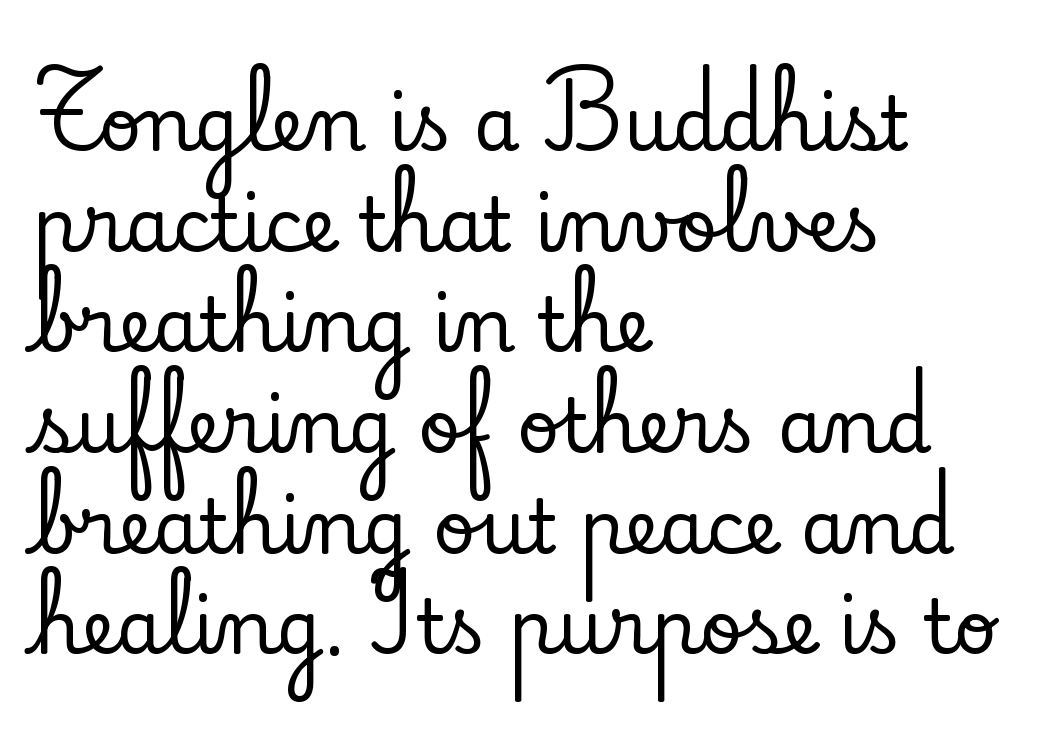
{"serif": "yes", "italic": "no", "width": "normal", "stroke_contrast": "low", "x_height": "small", "monospaced": "no", "underline": "no", "align": "left", "line_spacing": "normal", "line_spacing_ratio": 1.36, "letter_spacing": "normal", "letter_spacing_em": 0.0, "glyph_px": 74}
